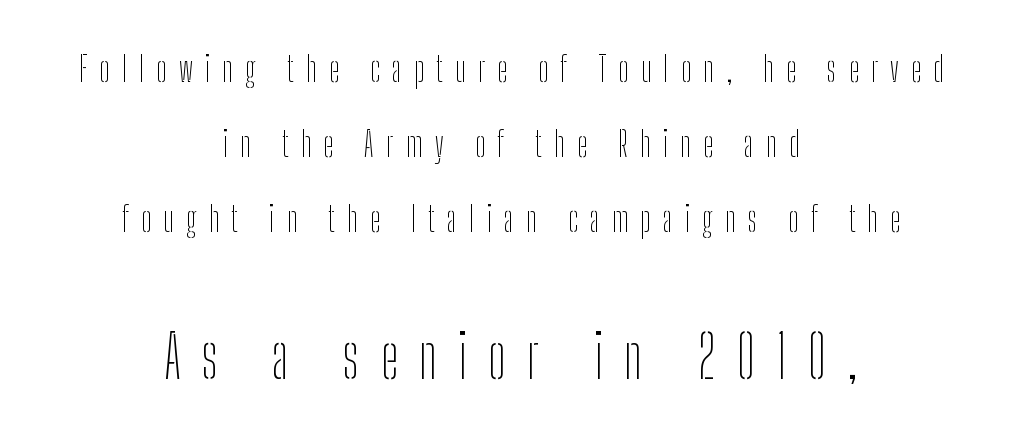
Character widths vary here, with narrow letters taking less room than wide ones. The string is rendered with underlining switched off. The passage shown stacks its lines with a broad gap. Does the type have serifs? No, each stem ends abruptly.
